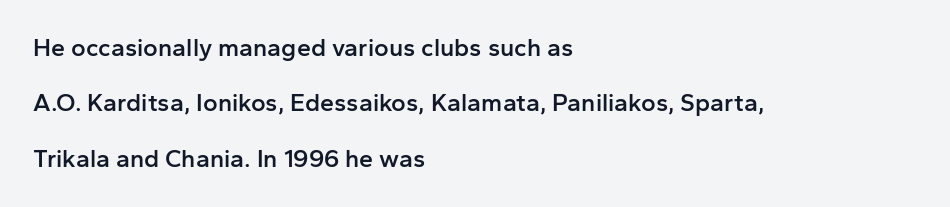
The horizontal fit of the characters is conventional and even. Clear beneath every line of the passage. Characters remain perfectly vertical along every line. The compositor pushed each line to the left boundary. Caption: semibold face, moderately heavy strokes. The space between consecutive lines is lavish.
